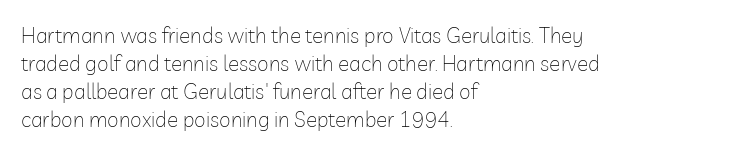
Q: Is the text bold? A: No.
Q: Is the text italic (slanted)? A: No, it is upright.
Q: Is the text underlined? A: No.
Q: How is the paragraph aligned? A: Left-aligned.
Q: Is the spacing between letters normal or unusually wide? A: Normal.
Q: Is the spacing between lines tight, normal or loose? A: Normal.
